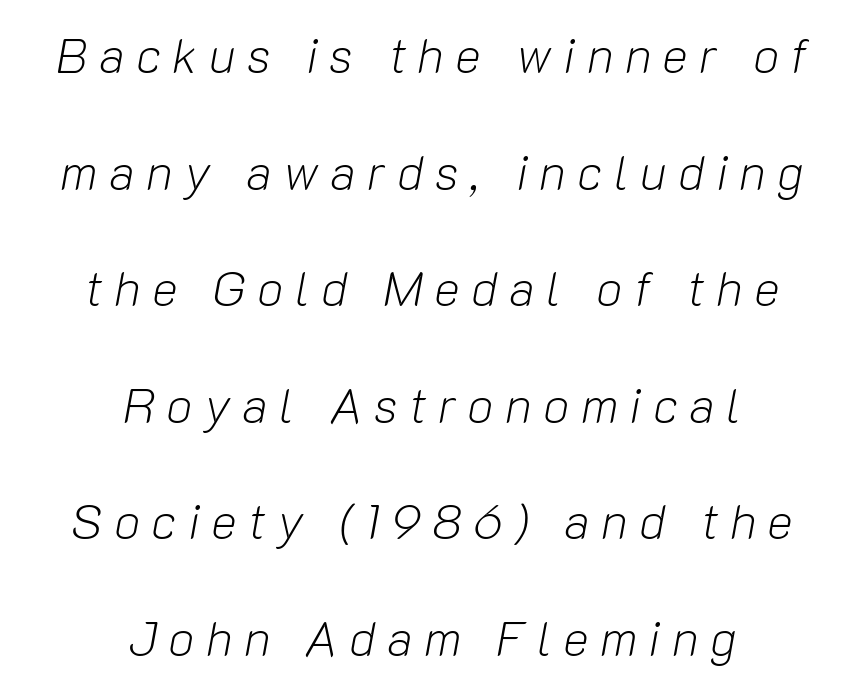
The image shows 49 px light type, italic (leaning right); set centered, loose line spacing (2.38x), unusually wide letter spacing (+0.23 em), not underlined; low stroke contrast and a medium x-height.
